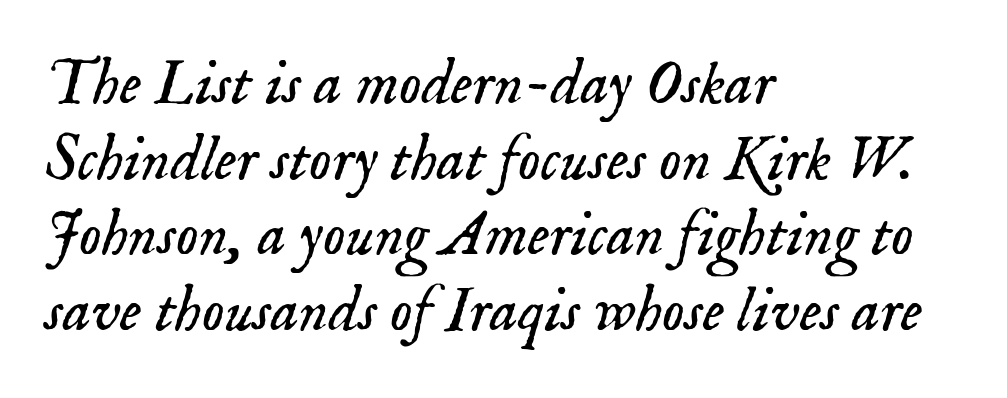
{"serif": "yes", "italic": "yes", "lean": "right", "slant_degrees": 18, "bold": "no", "weight": "light", "width": "normal", "stroke_contrast": "low", "x_height": "small", "monospaced": "no", "underline": "no", "align": "left", "line_spacing_ratio": 1.2, "letter_spacing": "normal", "letter_spacing_em": 0.0, "glyph_px": 63}
